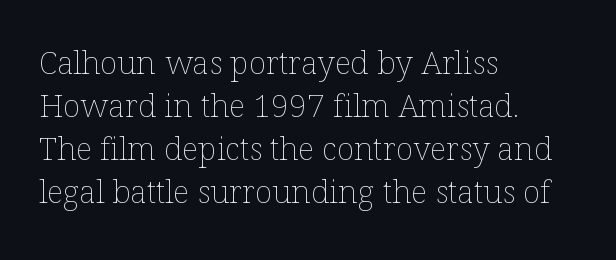
Q: Is the text bold? A: No.
Q: Is the text italic (slanted)? A: No, it is upright.
Q: Is the text underlined? A: No.
Q: How is the paragraph aligned? A: Left-aligned.
Q: Is the spacing between letters normal or unusually wide? A: Normal.
Q: Is the spacing between lines tight, normal or loose? A: Normal.
Q: Width (condensed, normal, or wide)? A: Normal.
Q: Stroke contrast? A: Low.
Q: x-height? A: Medium.
Q: Monospaced? A: No.
